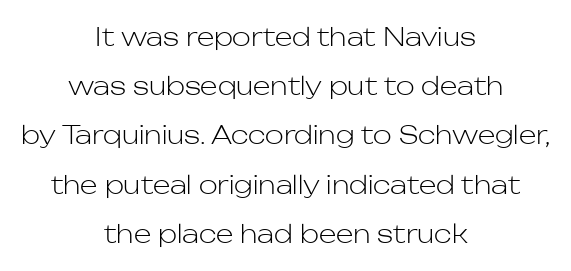
The image shows 25 px text type, upright; set centered, loose line spacing (1.97x), normal letter spacing, not underlined.
